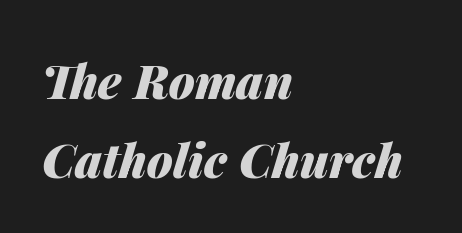
Q: Is the text bold? A: Yes.
Q: Is the text italic (slanted)? A: Yes, it leans right by about 14 degrees.
Q: Is the text underlined? A: No.
Q: How is the paragraph aligned? A: Left-aligned.
Q: Is the spacing between letters normal or unusually wide? A: Normal.
Q: Is the spacing between lines tight, normal or loose? A: Normal.
Q: Width (condensed, normal, or wide)? A: Normal.
Q: Stroke contrast? A: Medium.
Q: x-height? A: Medium.
Q: Monospaced? A: No.
